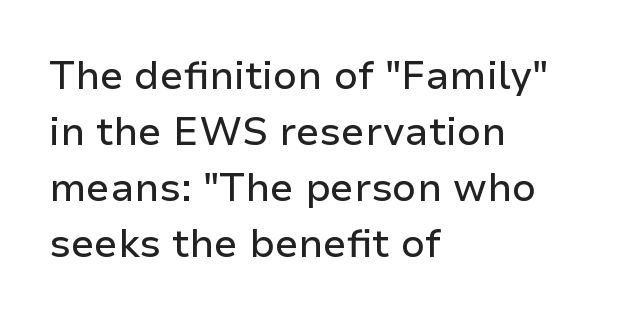
Q: Is the text italic (slanted)? A: No, it is upright.
Q: Is the typeface a serif or a sans-serif typeface? A: Sans-serif.
Q: Is the text underlined? A: No.
Q: How is the paragraph aligned? A: Left-aligned.
Q: Is the spacing between letters normal or unusually wide? A: Normal.
Q: Is the spacing between lines tight, normal or loose? A: Normal.
Q: Width (condensed, normal, or wide)? A: Normal.
Q: Stroke contrast? A: Low.
Q: x-height? A: Medium.
Q: Monospaced? A: No.
